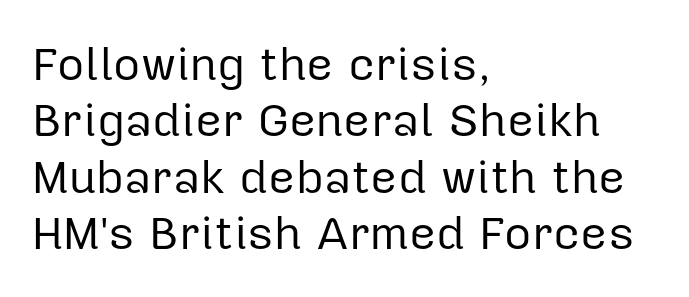
The image shows 47 px regular-weight sans-serif type, upright; set left-aligned, line spacing 1.2x, normal letter spacing, not underlined; low stroke contrast and a medium x-height.
